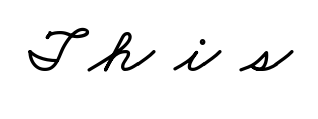
The image shows 66 px wide type; set unusually wide letter spacing (+0.32 em), not underlined; low stroke contrast and a small x-height.
